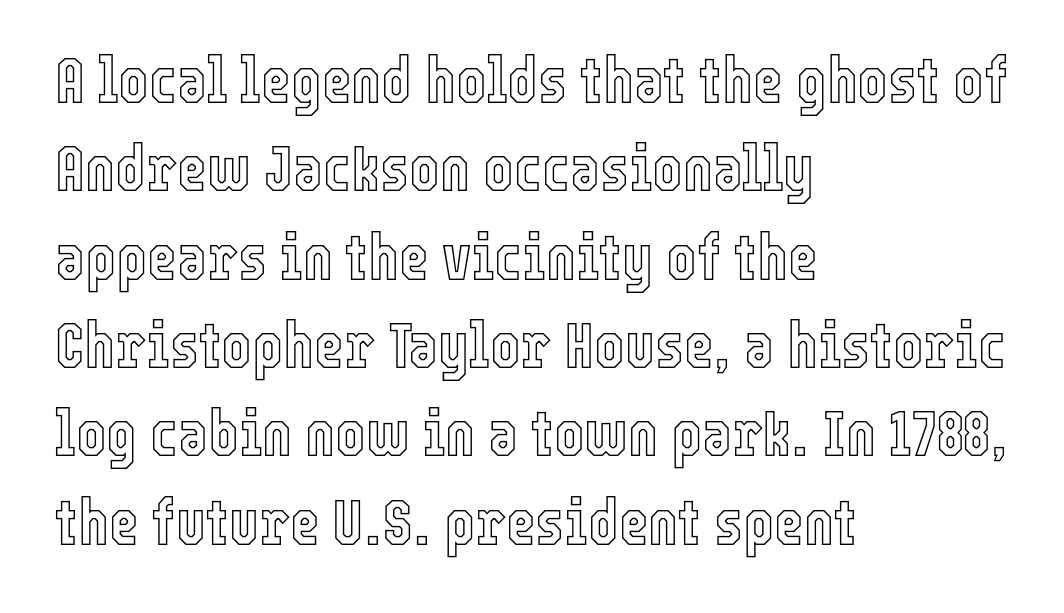
Interline gaps are of average width in this sample. Think of a printed novel: that variable character pitch is what you see here. Posture: straight, roman, zero tilt. Standard letterfit; no display-style spreading of the glyphs.
